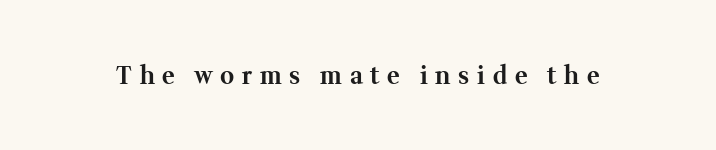
{"italic": "no", "bold": "yes", "underline": "no", "letter_spacing": "wide", "letter_spacing_em": 0.32, "glyph_px": 24}
